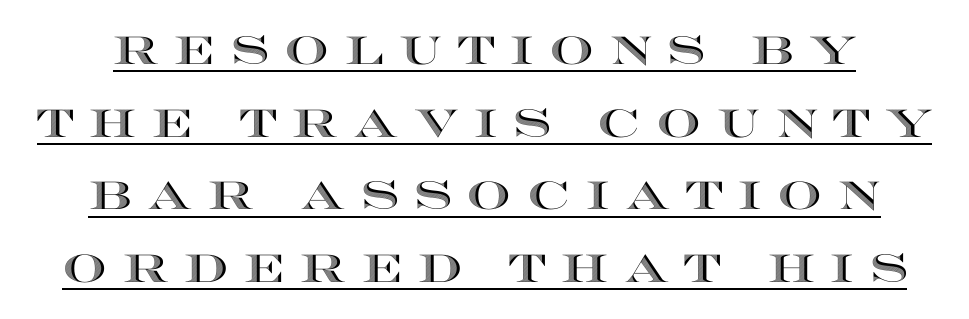
Underlining? Definitely there. Every character sits straight up, as roman type does. Inter-character spacing is expanded well beyond the font's built-in metrics. Here the designer chose a conventional face with non-uniform glyph widths.
